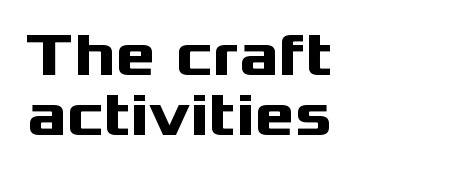
Designer's note — italics off, roman on. Any mark beneath the type? The region is blank. Reading down the block, your eye returns to a fixed left position each line. These lines are rendered in a variable-pitch font.
